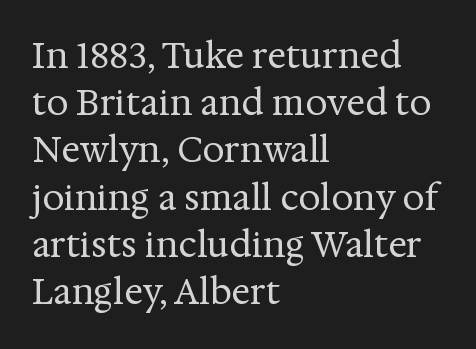
The image shows 35 px regular-weight serif type, upright; set left-aligned, normal line spacing (1.35x), normal letter spacing, not underlined; medium stroke contrast and a medium x-height.
